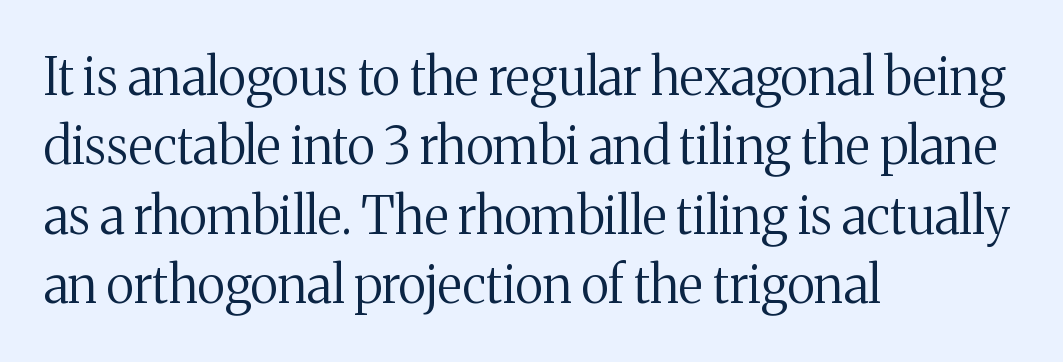
The image shows 51 px regular-weight serif type, upright; set left-aligned, normal line spacing (1.36x), normal letter spacing, not underlined; medium stroke contrast and a medium x-height.
